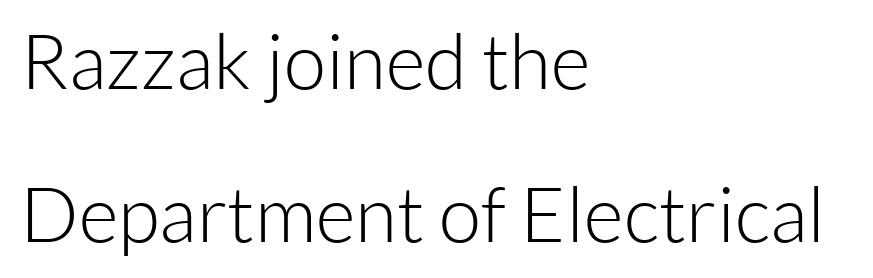
The image shows 77 px light sans-serif type, upright; set left-aligned, loose line spacing (1.99x), normal letter spacing, not underlined; low stroke contrast and a medium x-height.
